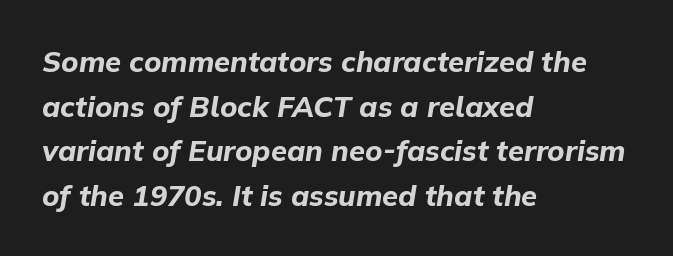
Q: Is the text bold? A: Yes.
Q: Is the text italic (slanted)? A: Yes, it leans right by about 9 degrees.
Q: Is the text underlined? A: No.
Q: How is the paragraph aligned? A: Left-aligned.
Q: Is the spacing between letters normal or unusually wide? A: Normal.
Q: Is the spacing between lines tight, normal or loose? A: Normal.
Q: Width (condensed, normal, or wide)? A: Normal.
Q: Stroke contrast? A: Low.
Q: x-height? A: Medium.
Q: Monospaced? A: No.
